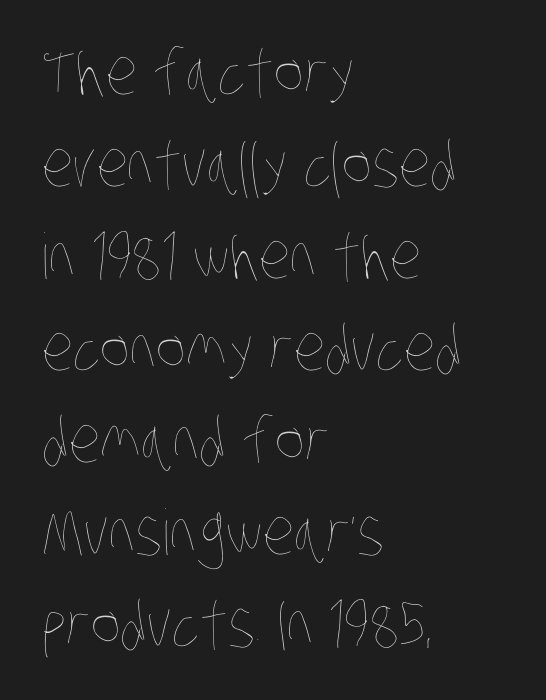
{"bold": "no", "weight": "thin", "width": "condensed", "stroke_contrast": "low", "x_height": "large", "monospaced": "no", "underline": "no", "align": "left", "line_spacing": "normal", "line_spacing_ratio": 1.46, "letter_spacing": "normal", "letter_spacing_em": 0.0, "glyph_px": 63}
